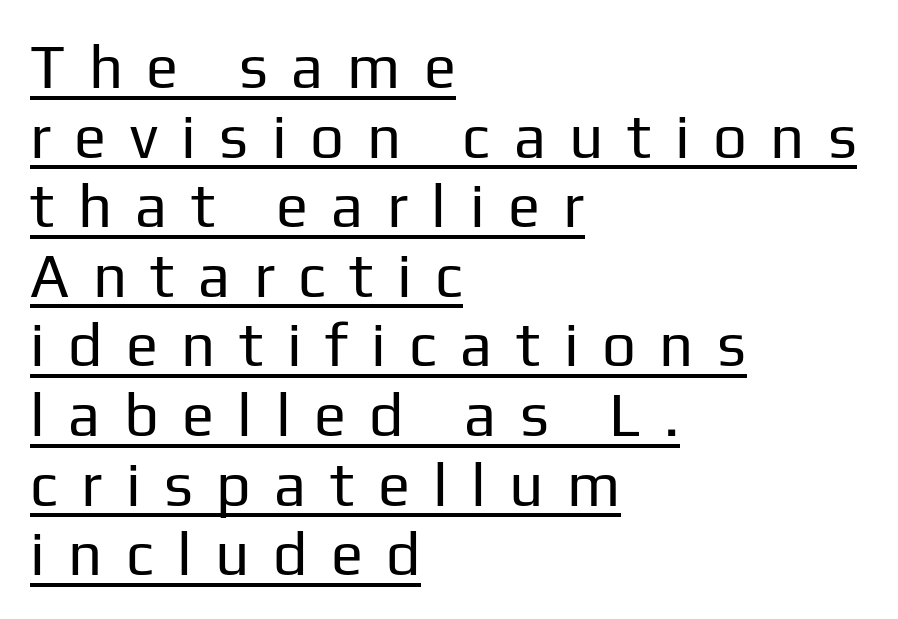
{"serif": "no", "italic": "no", "bold": "no", "weight": "regular", "width": "normal", "stroke_contrast": "low", "x_height": "medium", "monospaced": "no", "underline": "yes", "align": "left", "line_spacing_ratio": 1.16, "letter_spacing": "wide", "letter_spacing_em": 0.39, "glyph_px": 60}
